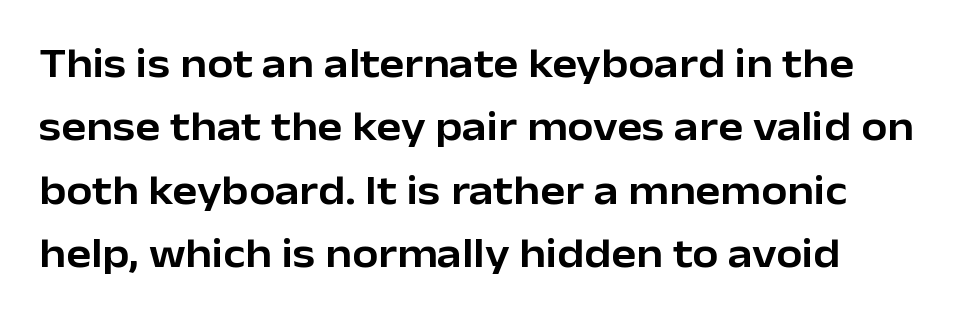
{"serif": "no", "italic": "no", "width": "normal", "stroke_contrast": "low", "x_height": "medium", "monospaced": "no", "underline": "no", "align": "left", "line_spacing": "normal", "line_spacing_ratio": 1.51, "letter_spacing": "normal", "letter_spacing_em": 0.0, "glyph_px": 42}
